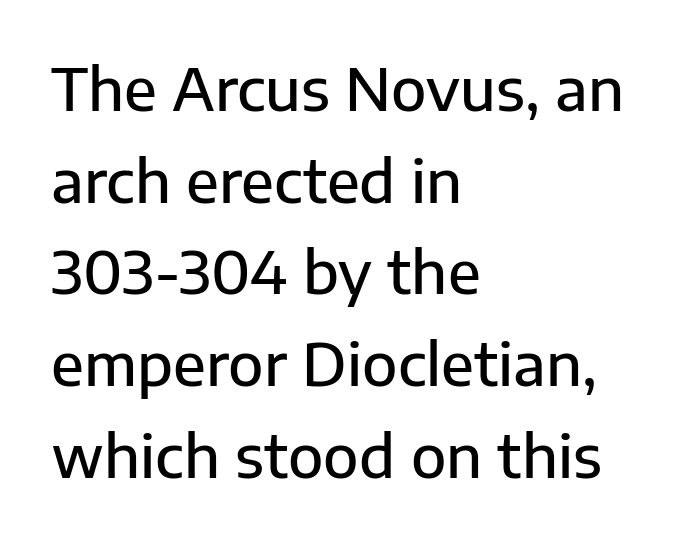
Line spacing here is normal. Underline: absent. The rendering uses natural spacing where letterforms have individual widths. Line beginnings align vertically; line endings do not.
